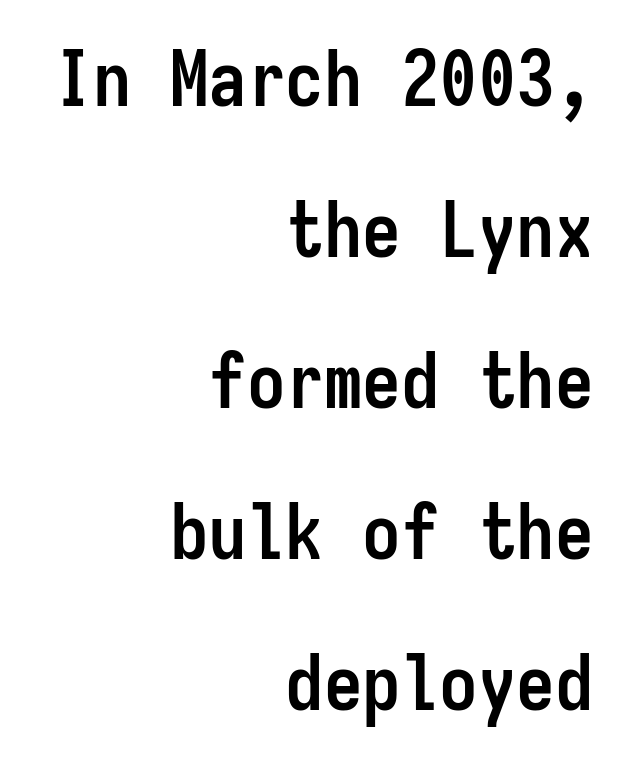
The type is set solid horizontally, with unmodified tracking. The face used here is a sans, in the tradition of grotesques and geometrics. These lines stack with their right ends in a neat column. Every stem runs plumb, perpendicular to the baseline. Widely set lines give the paragraph a tall, airy silhouette.
